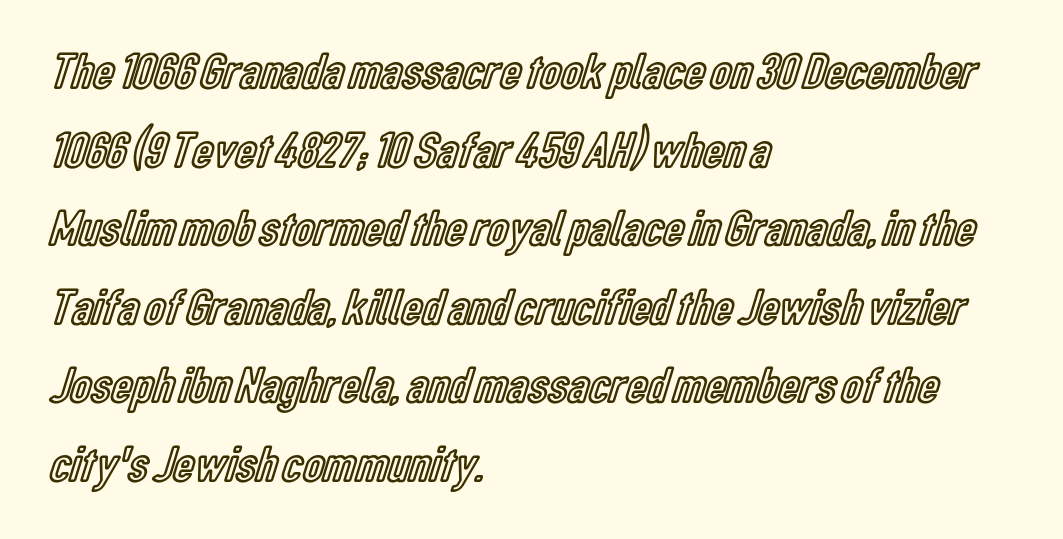
Q: Is the text italic (slanted)? A: Yes.
Q: Is the text underlined? A: No.
Q: How is the paragraph aligned? A: Left-aligned.
Q: Is the spacing between letters normal or unusually wide? A: Normal.
Q: Is the spacing between lines tight, normal or loose? A: Normal.
Q: Width (condensed, normal, or wide)? A: Condensed.
Q: x-height? A: Medium.
Q: Monospaced? A: No.
